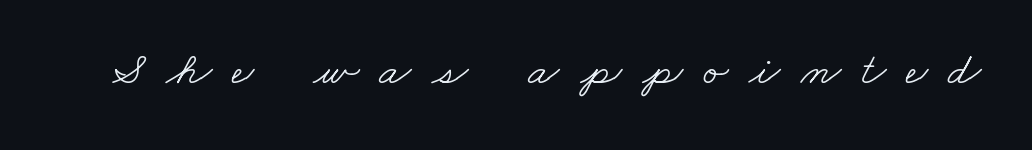
Q: Is the text bold? A: No.
Q: Is the typeface a serif or a sans-serif typeface? A: Serif.
Q: Is the text underlined? A: No.
Q: Is the spacing between letters normal or unusually wide? A: Unusually wide.
Q: Width (condensed, normal, or wide)? A: Wide.
Q: Stroke contrast? A: Low.
Q: x-height? A: Small.
Q: Monospaced? A: No.
